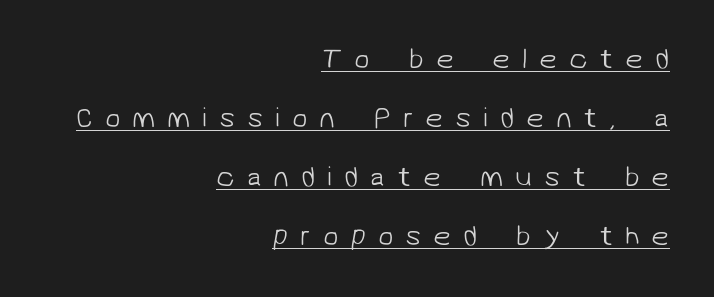
Type style note: lacks serifs. Leading is clearly above the norm, producing a sparse column. Character widths vary here, with narrow letters taking less room than wide ones. A typographer would call this underscored text. Line endings align vertically; line beginnings do not. Heft: none added — not bold.
